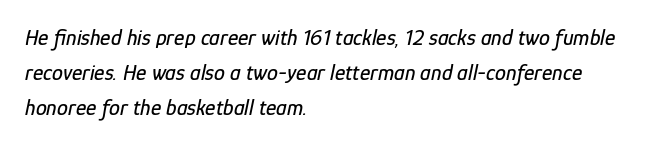
Is there much room between lines? A standard amount, neither cramped nor airy. This sample uses an oblique cut, with every glyph tilted off the vertical. A clean baseline with only descenders dipping below it. These lines keep a tight, regular rhythm from letter to letter.
